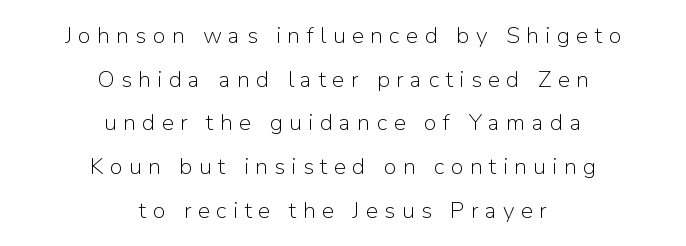
Q: Is the text bold? A: No.
Q: Is the text italic (slanted)? A: No, it is upright.
Q: Is the text underlined? A: No.
Q: How is the paragraph aligned? A: Centered.
Q: Is the spacing between letters normal or unusually wide? A: Unusually wide.
Q: Is the spacing between lines tight, normal or loose? A: Loose.
